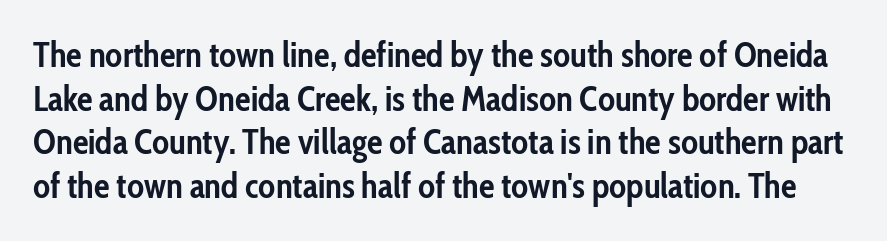
The image shows 35 px semibold, condensed sans-serif type, upright; set normal line spacing (1.25x), normal letter spacing, not underlined; low stroke contrast and a medium x-height.
